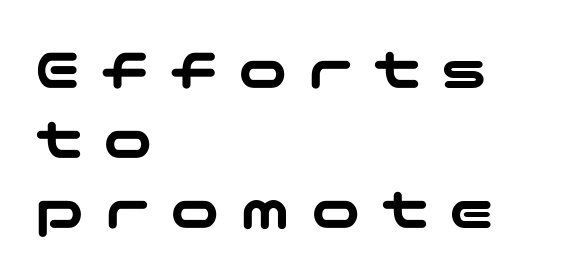
{"serif": "no", "italic": "no", "width": "wide", "stroke_contrast": "low", "x_height": "medium", "underline": "no", "align": "left", "line_spacing": "tight", "line_spacing_ratio": 1.15, "letter_spacing": "wide", "letter_spacing_em": 0.34, "glyph_px": 61}
